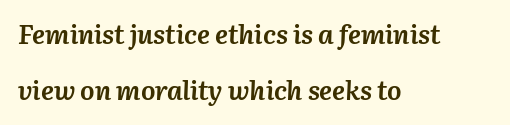
The image shows 27 px bold type, italic (leaning right); set left-aligned, loose line spacing (2.06x), normal letter spacing, not underlined.
